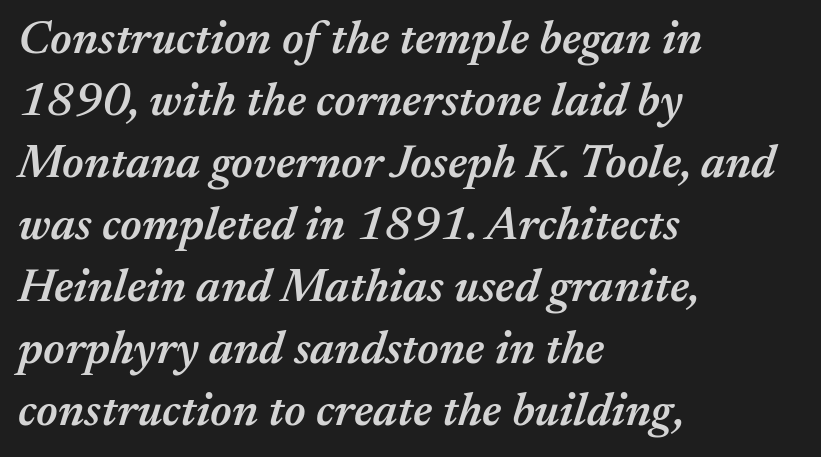
Line starts are locked; line ends wander. Honestly, the letter spacing is just normal — you wouldn't notice it. Heft: intermediate — a semibold. Anything drawn beneath the words? Only blank space.
